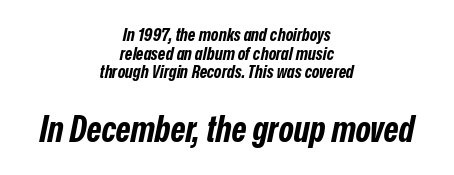
The gaps between neighbouring characters are ordinary and unremarkable. This sample uses an oblique cut, with every glyph tilted off the vertical. Horizontally, the lines are justified to the midpoint only. The leading is snug, giving the passage a crowded texture. Look at the glyph heights: the lower group is clearly the bigger setting.
